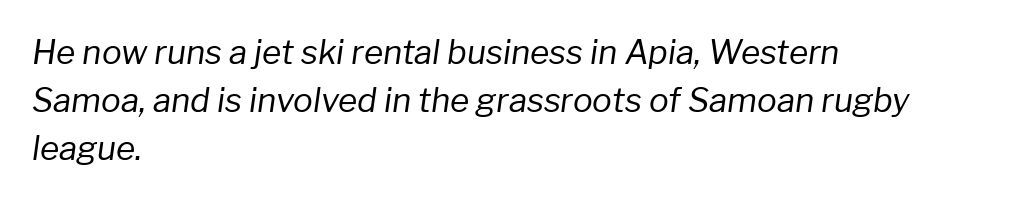
Q: Is the text bold? A: No.
Q: Is the text italic (slanted)? A: Yes, it leans right by about 8 degrees.
Q: Is the text underlined? A: No.
Q: How is the paragraph aligned? A: Left-aligned.
Q: Is the spacing between letters normal or unusually wide? A: Normal.
Q: Is the spacing between lines tight, normal or loose? A: Normal.
Q: Width (condensed, normal, or wide)? A: Normal.
Q: Stroke contrast? A: Low.
Q: x-height? A: Medium.
Q: Monospaced? A: No.
